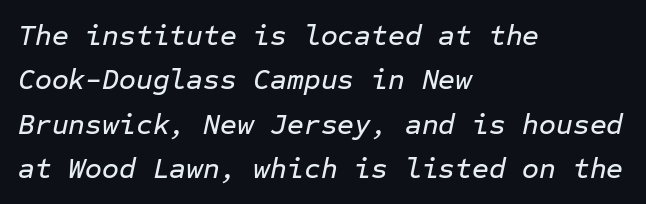
The image shows 29 px text type, italic (leaning right), monospaced; set left-aligned, normal line spacing (1.53x), normal letter spacing, not underlined; low stroke contrast and a medium x-height.
